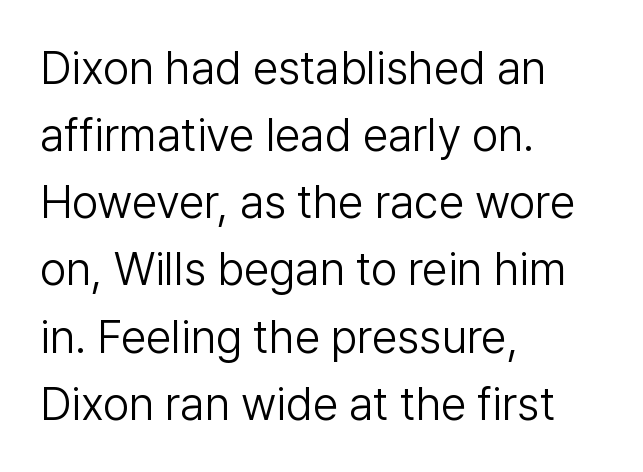
Q: Is the text bold? A: No.
Q: Is the text italic (slanted)? A: No, it is upright.
Q: Is the typeface a serif or a sans-serif typeface? A: Sans-serif.
Q: Is the text underlined? A: No.
Q: How is the paragraph aligned? A: Left-aligned.
Q: Is the spacing between letters normal or unusually wide? A: Normal.
Q: Is the spacing between lines tight, normal or loose? A: Normal.
Q: Width (condensed, normal, or wide)? A: Normal.
Q: Stroke contrast? A: Low.
Q: x-height? A: Medium.
Q: Monospaced? A: No.
